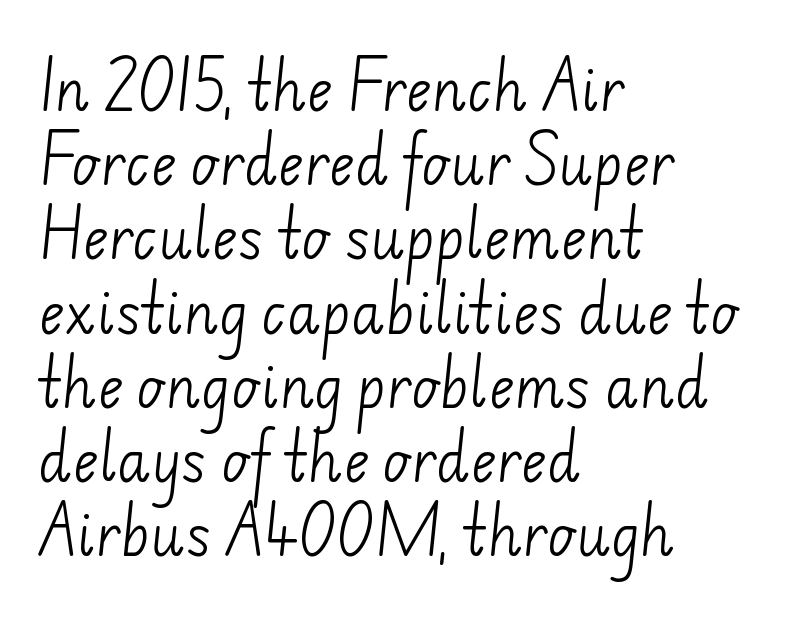
{"serif": "no", "bold": "no", "weight": "light", "width": "normal", "stroke_contrast": "low", "x_height": "small", "monospaced": "no", "underline": "no", "align": "left", "line_spacing": "normal", "line_spacing_ratio": 1.35, "letter_spacing": "normal", "letter_spacing_em": 0.0, "glyph_px": 55}
